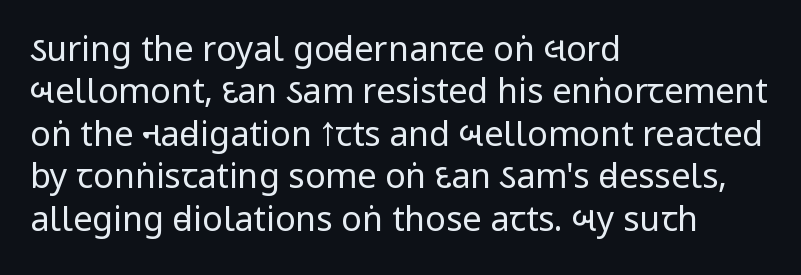
The image shows 34 px regular-weight, condensed sans-serif type, upright; set left-aligned, normal line spacing (1.25x), normal letter spacing, not underlined; low stroke contrast.
